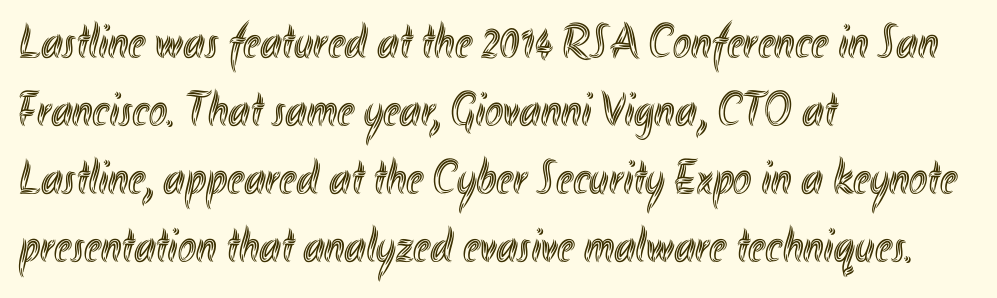
If you measured baseline to baseline, you'd find a middling distance. Clear beneath every line of the passage. Casual observation: everything's shoved over to the left. The face used here is proportionally spaced, like ordinary book or web type.
